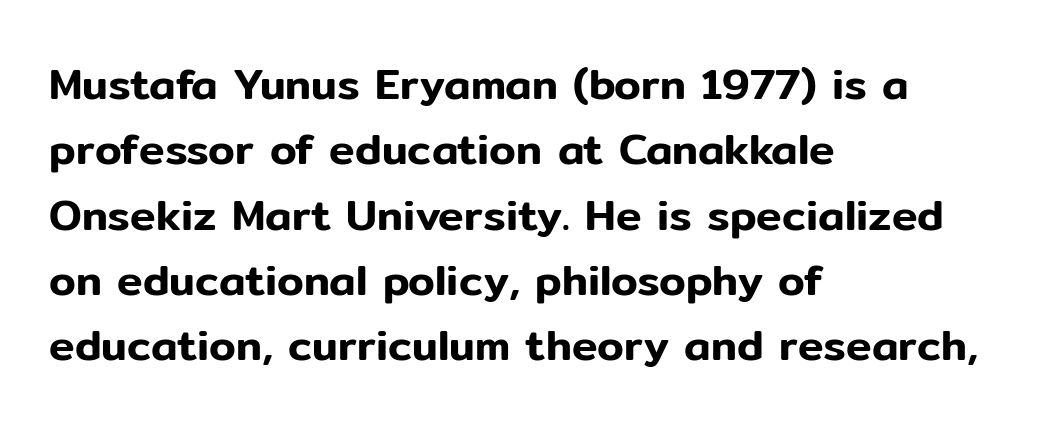
The image shows 43 px sans-serif type, upright; set left-aligned, normal line spacing (1.52x), normal letter spacing, not underlined; low stroke contrast and a medium x-height.
